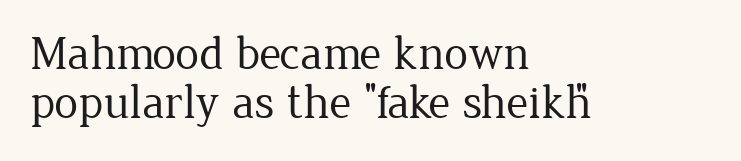
Default kerning and tracking; the words read as compact shapes. Has an underline been added? It has not. The leading is snug, giving the passage a crowded texture. Proportional: the letters do not fall into vertical columns. These lines are composed in type with serifs. This reads as an unemphasized weight, regular at the heaviest.
